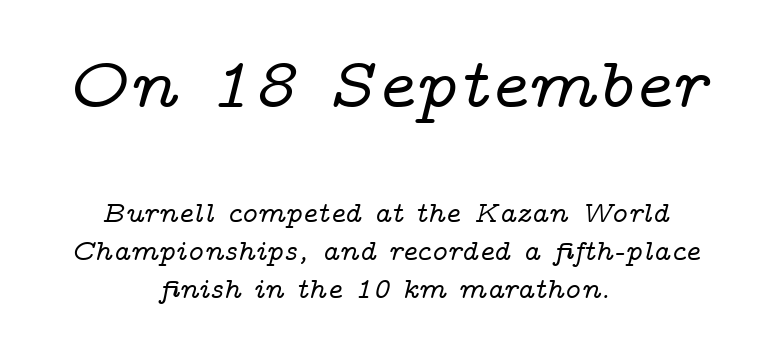
Quick note: interline space is typical. Quick note: italic. Check the space under the baseline: it is left empty. Visually, the top section dominates because its glyphs are scaled up.
